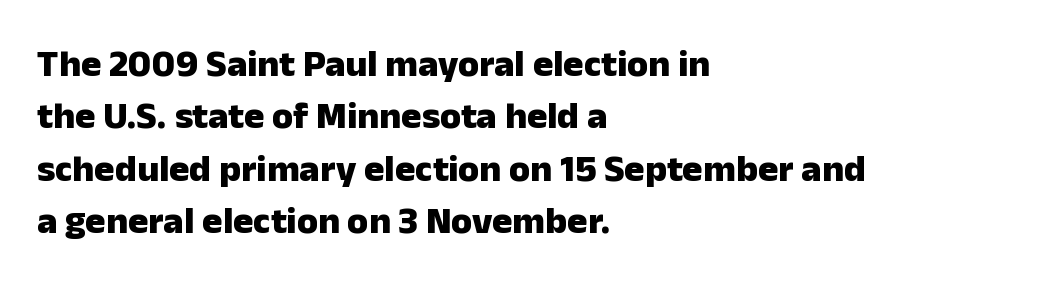
Letterform terminals end flat and unadorned throughout the passage. Here the designer chose a conventional face with non-uniform glyph widths. Casual observation: everything's shoved over to the left. The passage shown stacks its lines at a standard gap.
